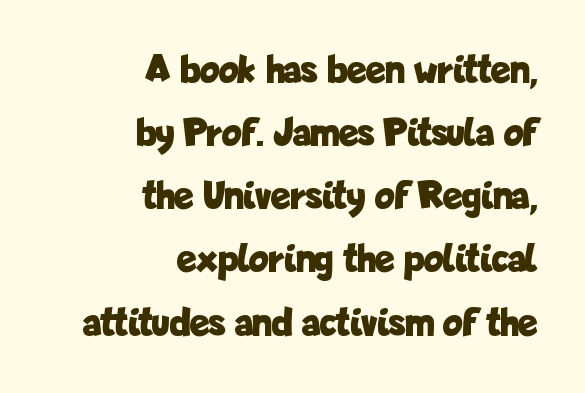
The image shows 41 px bold, condensed sans-serif type, upright; set right-aligned, normal line spacing (1.54x), normal letter spacing, not underlined; low stroke contrast and a medium x-height.
